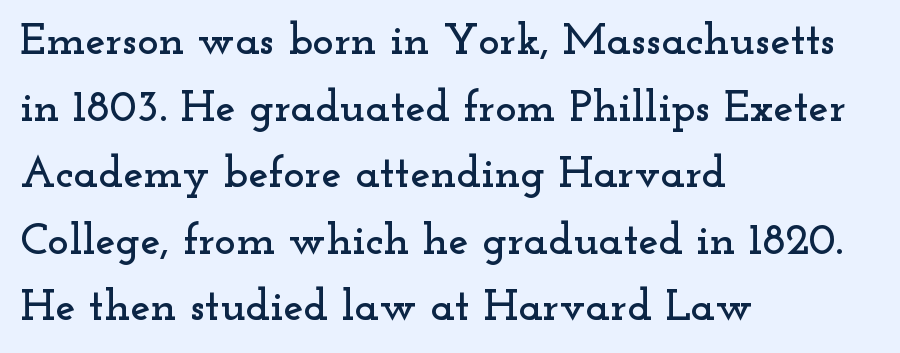
These lines are rendered in a variable-pitch font. Rule under the text: the space is simply empty. The type is set solid horizontally, with unmodified tracking. A normal amount of white space separates one row of letters from the next.
